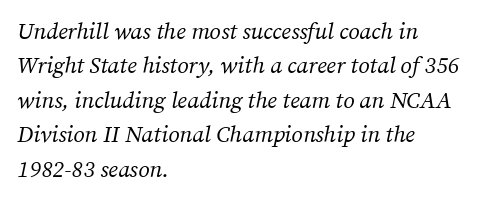
Q: Is the text bold? A: No.
Q: Is the text italic (slanted)? A: Yes, it leans right by about 12 degrees.
Q: Is the text underlined? A: No.
Q: How is the paragraph aligned? A: Left-aligned.
Q: Is the spacing between letters normal or unusually wide? A: Normal.
Q: Is the spacing between lines tight, normal or loose? A: Normal.
